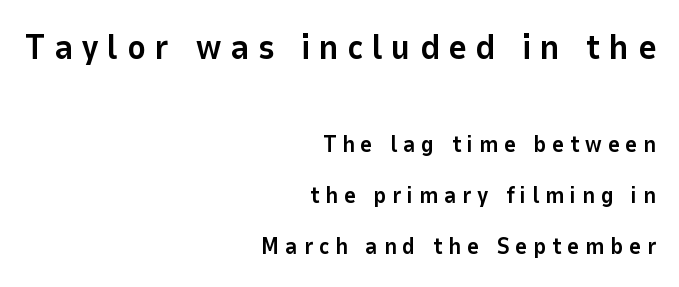
Q: Is the text bold? A: Yes.
Q: Is the text italic (slanted)? A: No, it is upright.
Q: Is the typeface a serif or a sans-serif typeface? A: Sans-serif.
Q: Is the text underlined? A: No.
Q: How is the paragraph aligned? A: Right-aligned.
Q: Is the spacing between letters normal or unusually wide? A: Unusually wide.
Q: Is the spacing between lines tight, normal or loose? A: Loose.
Q: Which block of text is set in a larger size, the first (top) or the second (bottom)? A: The first (top) one.
Q: Width (condensed, normal, or wide)? A: Normal.
Q: Stroke contrast? A: Low.
Q: x-height? A: Medium.
Q: Monospaced? A: No.
